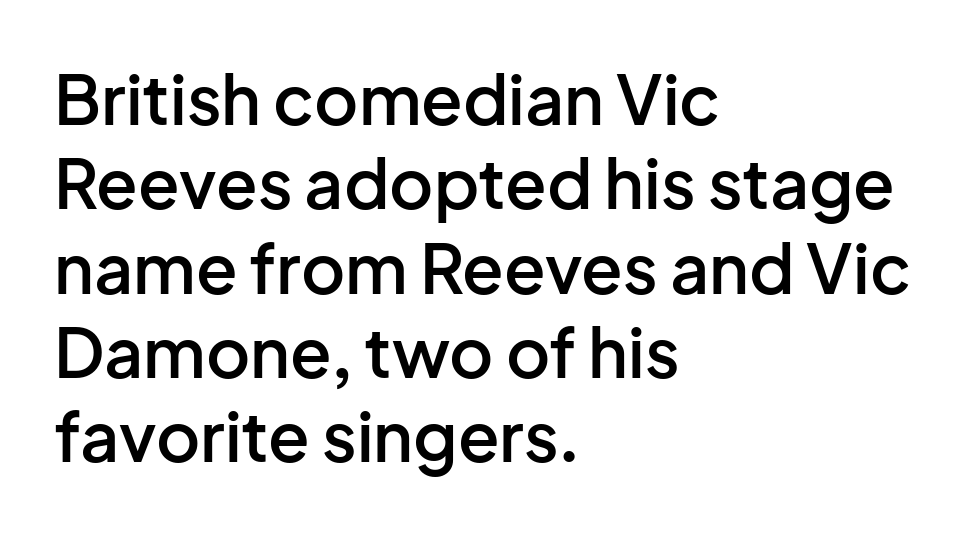
To sum up the face: it is a sans, with no serifs. Horizontal alignment here is leftward, the default for most running prose. Do the characters align in a grid? No, the font is proportional. Every letter is mildly thick-stroked: semibold rather than bold. The words here are not underlined. Honestly, the letter spacing is just normal — you wouldn't notice it.
